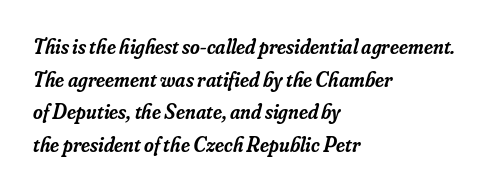
Each line starts at the same left margin while the right side varies. Look at the tracking — it's just the regular setting, nothing added. Compared with typical paragraphs, the rows here are spaced about the same. Only glyphs here, with clear space below each row. Tall strokes in this sample are angled rather than plumb. Set as a demibold, roughly 600 on the weight scale.
